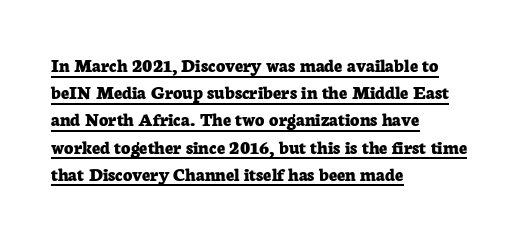
Q: Is the text bold? A: Yes.
Q: Is the text italic (slanted)? A: No, it is upright.
Q: Is the text underlined? A: Yes.
Q: How is the paragraph aligned? A: Left-aligned.
Q: Is the spacing between letters normal or unusually wide? A: Normal.
Q: Is the spacing between lines tight, normal or loose? A: Normal.
